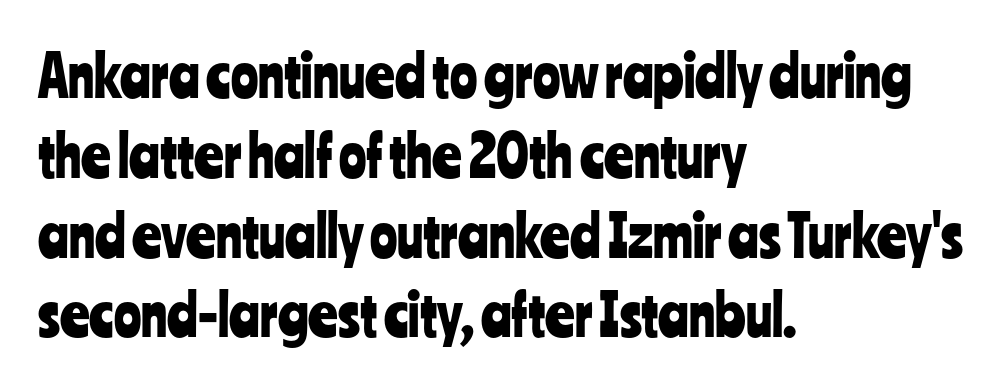
Looks like regular typesetting: each glyph gets only the width it needs. The designer went with a sans here, leaving each stem footless. Only glyphs here, with clear space below each row. One-word summary of the alignment: left. Posture: vertical.
